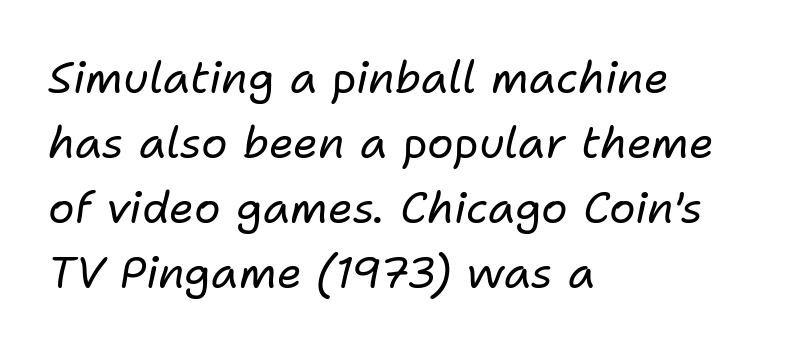
The image shows 44 px regular-weight type, italic (leaning right); set left-aligned, normal line spacing (1.48x), normal letter spacing, not underlined; low stroke contrast and a medium x-height.
